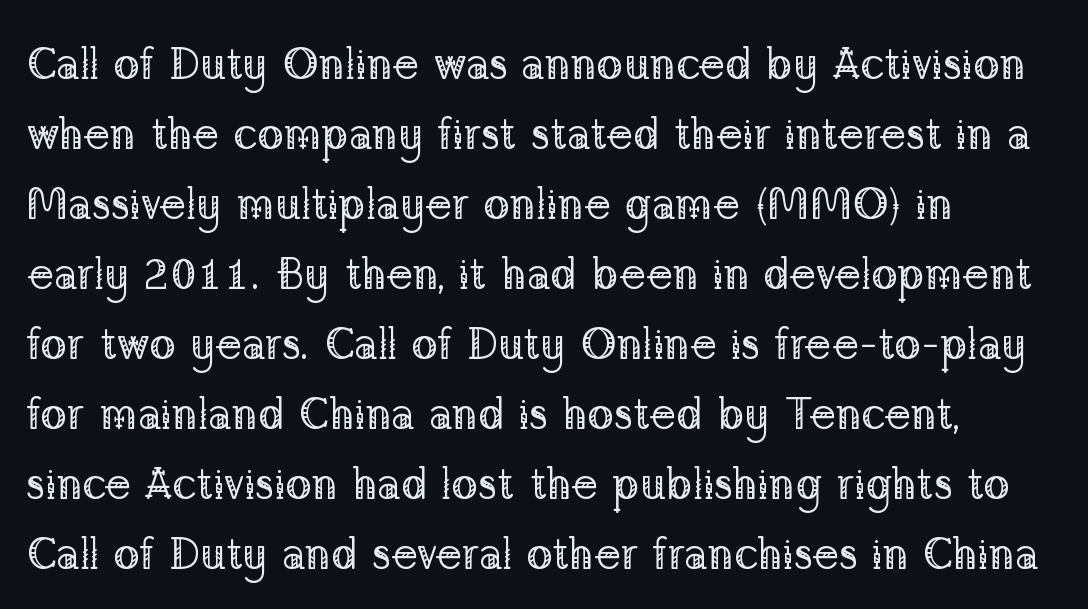
Q: Is the text bold? A: No.
Q: Is the text italic (slanted)? A: No, it is upright.
Q: Is the typeface a serif or a sans-serif typeface? A: Serif.
Q: Is the text underlined? A: No.
Q: How is the paragraph aligned? A: Left-aligned.
Q: Is the spacing between letters normal or unusually wide? A: Normal.
Q: Is the spacing between lines tight, normal or loose? A: Normal.
Q: Width (condensed, normal, or wide)? A: Normal.
Q: Stroke contrast? A: Low.
Q: x-height? A: Medium.
Q: Monospaced? A: No.
